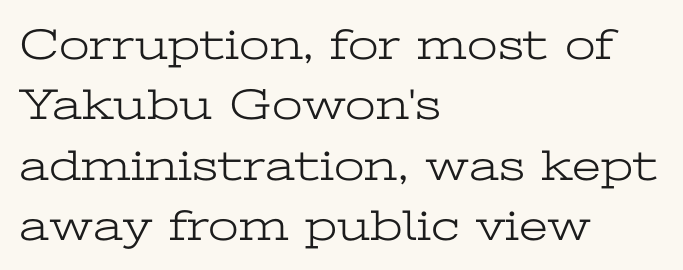
Q: Is the text bold? A: No.
Q: Is the text italic (slanted)? A: No, it is upright.
Q: Is the typeface a serif or a sans-serif typeface? A: Serif.
Q: Is the text underlined? A: No.
Q: How is the paragraph aligned? A: Left-aligned.
Q: Is the spacing between letters normal or unusually wide? A: Normal.
Q: Is the spacing between lines tight, normal or loose? A: Normal.
Q: Width (condensed, normal, or wide)? A: Wide.
Q: Stroke contrast? A: Low.
Q: x-height? A: Medium.
Q: Monospaced? A: No.
